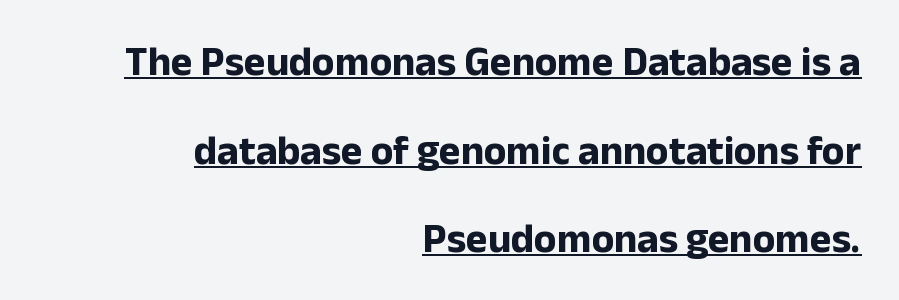
The image shows 41 px bold sans-serif type, upright; set right-aligned, loose line spacing (2.16x), normal letter spacing, underlined; low stroke contrast and a medium x-height.
